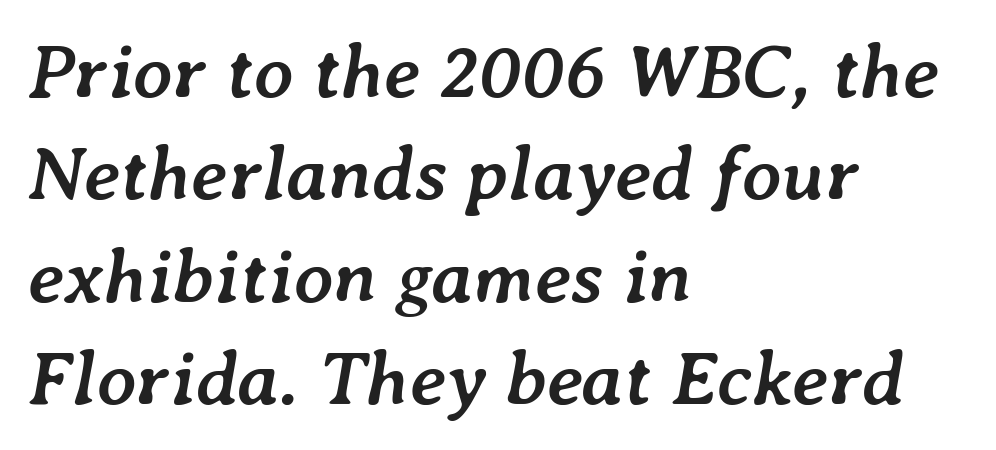
Q: Is the text bold? A: Yes.
Q: Is the text italic (slanted)? A: Yes, it leans right by about 7 degrees.
Q: Is the text underlined? A: No.
Q: How is the paragraph aligned? A: Left-aligned.
Q: Is the spacing between letters normal or unusually wide? A: Normal.
Q: Is the spacing between lines tight, normal or loose? A: Normal.
Q: Width (condensed, normal, or wide)? A: Normal.
Q: Stroke contrast? A: Low.
Q: x-height? A: Medium.
Q: Monospaced? A: No.
